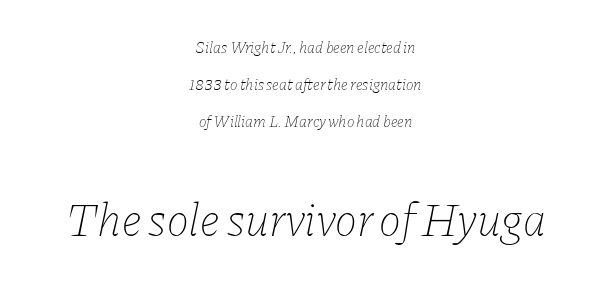
Q: Is the text bold? A: No.
Q: Is the text italic (slanted)? A: Yes, it leans right by about 11 degrees.
Q: Is the text underlined? A: No.
Q: How is the paragraph aligned? A: Centered.
Q: Is the spacing between letters normal or unusually wide? A: Normal.
Q: Is the spacing between lines tight, normal or loose? A: Loose.
Q: Which block of text is set in a larger size, the first (top) or the second (bottom)? A: The second (bottom) one.
Q: Width (condensed, normal, or wide)? A: Normal.
Q: Stroke contrast? A: Low.
Q: x-height? A: Medium.
Q: Monospaced? A: No.
